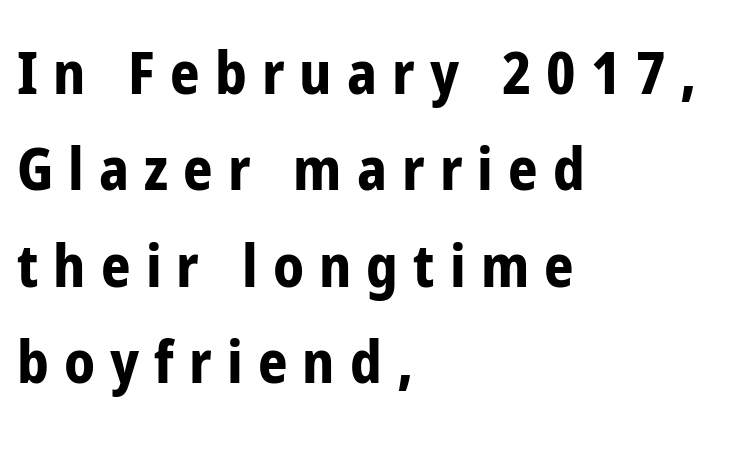
Q: Is the text bold? A: Yes.
Q: Is the text italic (slanted)? A: No, it is upright.
Q: Is the typeface a serif or a sans-serif typeface? A: Sans-serif.
Q: Is the text underlined? A: No.
Q: How is the paragraph aligned? A: Left-aligned.
Q: Is the spacing between letters normal or unusually wide? A: Unusually wide.
Q: Is the spacing between lines tight, normal or loose? A: Normal.
Q: Width (condensed, normal, or wide)? A: Condensed.
Q: Stroke contrast? A: Low.
Q: x-height? A: Medium.
Q: Monospaced? A: No.
